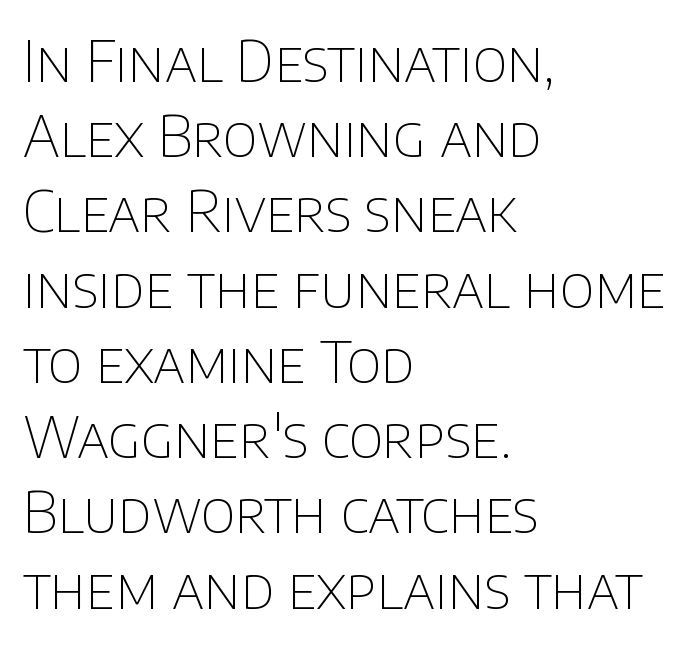
This sample has the flowing, uneven cadence of proportional lettering. Ink coverage per letter is moderate at most. Leftover space on each line is placed entirely after the last word. You can tell from the bare stems that sans-serif type was used.
